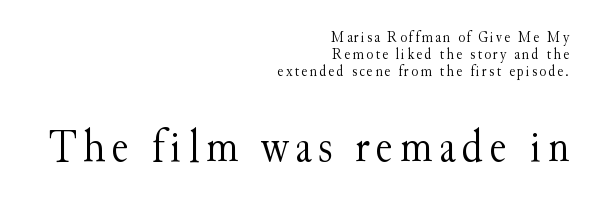
Style check: upright. A bare baseline throughout the passage. The composition opens small and finishes big. Letters have the restrained weight of plain body copy at most.
